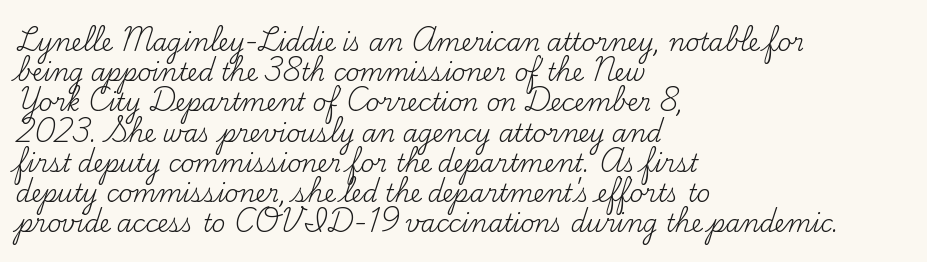
{"bold": "no", "underline": "no", "align": "left", "line_spacing": "normal", "line_spacing_ratio": 1.26, "letter_spacing": "normal", "letter_spacing_em": 0.0, "glyph_px": 24}
